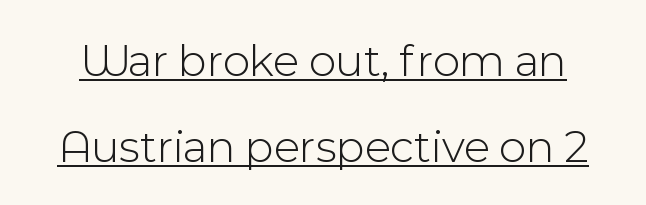
Q: Is the text bold? A: No.
Q: Is the text italic (slanted)? A: No, it is upright.
Q: Is the typeface a serif or a sans-serif typeface? A: Sans-serif.
Q: Is the text underlined? A: Yes.
Q: Is the spacing between letters normal or unusually wide? A: Normal.
Q: Width (condensed, normal, or wide)? A: Normal.
Q: x-height? A: Medium.
Q: Monospaced? A: No.
